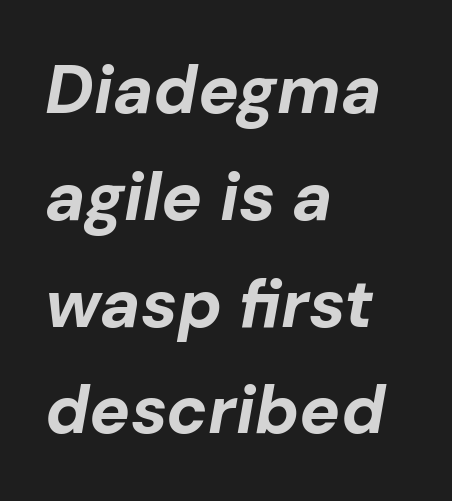
Q: Is the text bold? A: Yes.
Q: Is the text italic (slanted)? A: Yes, it leans right by about 10 degrees.
Q: Is the text underlined? A: No.
Q: How is the paragraph aligned? A: Left-aligned.
Q: Is the spacing between letters normal or unusually wide? A: Normal.
Q: Is the spacing between lines tight, normal or loose? A: Normal.
Q: Width (condensed, normal, or wide)? A: Normal.
Q: Stroke contrast? A: Low.
Q: x-height? A: Medium.
Q: Monospaced? A: No.
